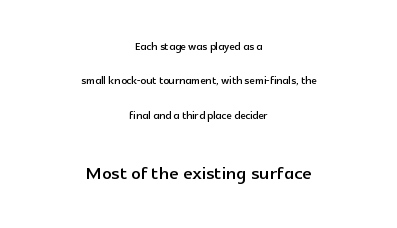
{"italic": "no", "underline": "no", "align": "center", "line_spacing": "loose", "line_spacing_ratio": 2.45, "letter_spacing": "normal", "letter_spacing_em": 0.0, "larger_block": "second", "size_ratio": 1.71, "glyph_px": 24}
